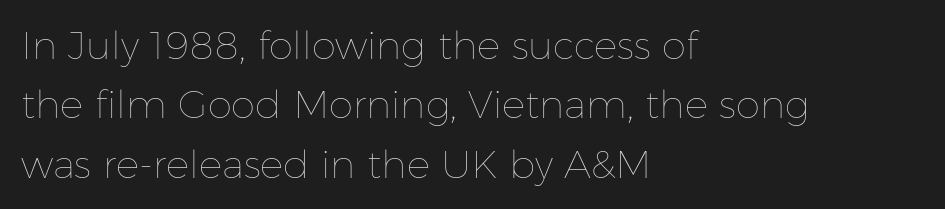
{"italic": "no", "bold": "no", "weight": "thin", "width": "normal", "stroke_contrast": "low", "x_height": "medium", "monospaced": "no", "underline": "no", "align": "left", "line_spacing": "normal", "line_spacing_ratio": 1.52, "letter_spacing": "normal", "letter_spacing_em": 0.0, "glyph_px": 39}
